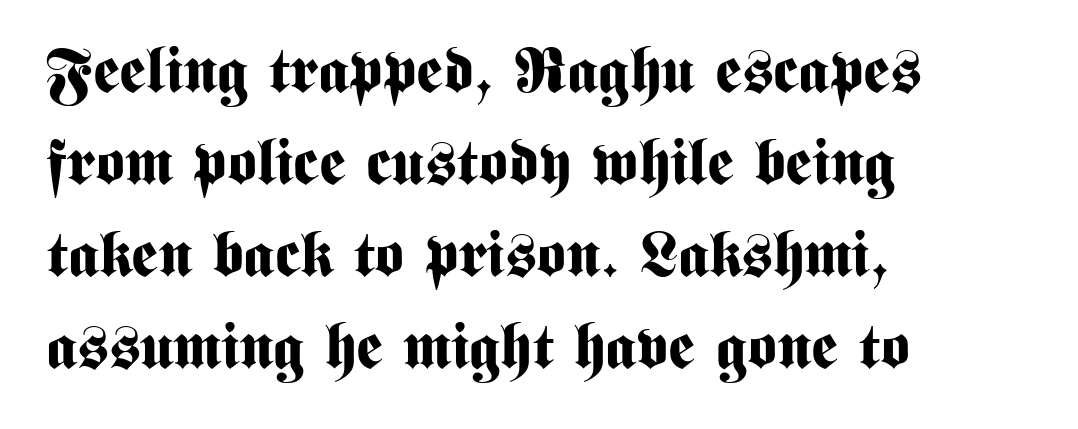
{"serif": "no", "italic": "no", "bold": "yes", "weight": "bold", "width": "condensed", "stroke_contrast": "medium", "x_height": "medium", "monospaced": "no", "underline": "no", "align": "left", "line_spacing": "normal", "line_spacing_ratio": 1.46, "letter_spacing": "normal", "letter_spacing_em": 0.0, "glyph_px": 63}
